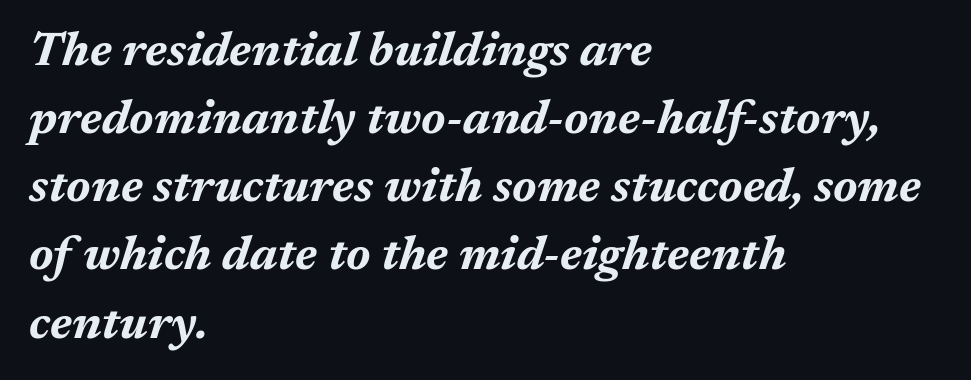
Q: Is the text bold? A: Yes.
Q: Is the text italic (slanted)? A: Yes, it leans right by about 17 degrees.
Q: Is the text underlined? A: No.
Q: How is the paragraph aligned? A: Left-aligned.
Q: Is the spacing between letters normal or unusually wide? A: Normal.
Q: Is the spacing between lines tight, normal or loose? A: Normal.
Q: Width (condensed, normal, or wide)? A: Normal.
Q: Stroke contrast? A: Medium.
Q: x-height? A: Medium.
Q: Monospaced? A: No.
